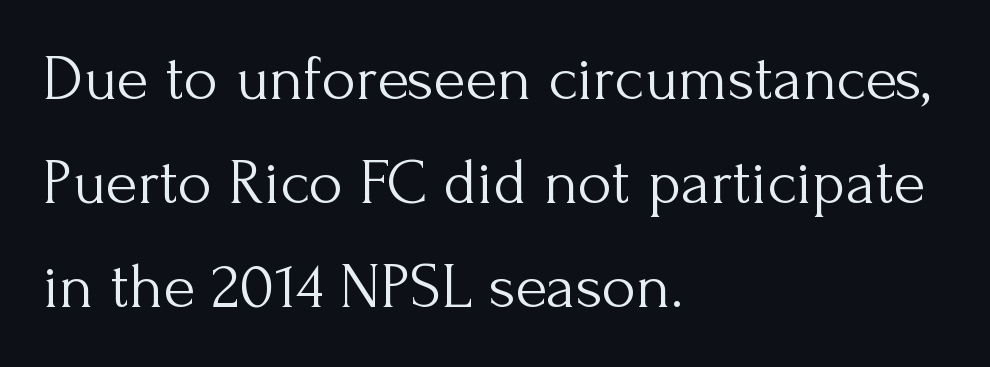
{"serif": "yes", "italic": "no", "bold": "no", "weight": "light", "width": "normal", "stroke_contrast": "medium", "x_height": "small", "monospaced": "no", "underline": "no", "align": "left", "line_spacing": "normal", "line_spacing_ratio": 1.6, "letter_spacing": "normal", "letter_spacing_em": 0.0, "glyph_px": 65}
